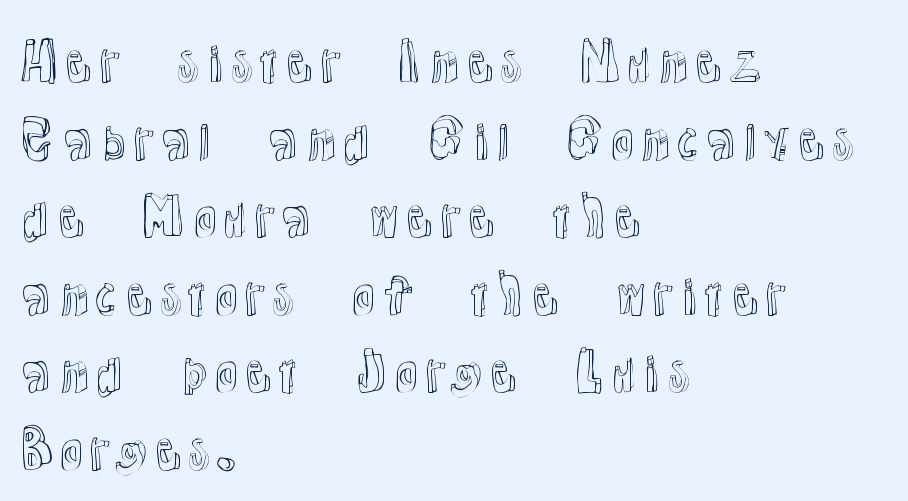
The glyphs are unaccompanied by any horizontal stroke below them. One-word summary of the alignment: left. If you drew a line through each stem, it would be perfectly vertical. Note the varied advance widths — an 'i' is clearly narrower than an 'm'. You could call the tracking neutral — neither tight nor loose. Evenly set lines give the paragraph a standard silhouette.
